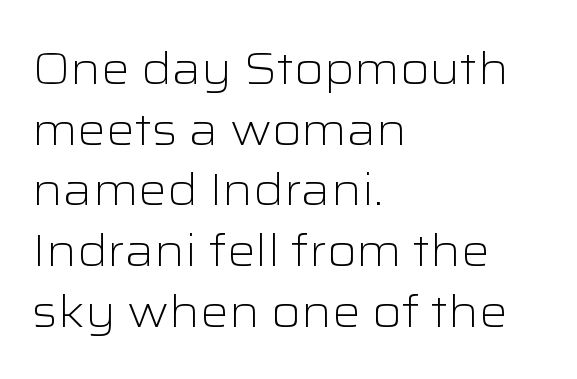
The font sits on the lighter half of the weight spectrum, regular included. The face used here is a sans, in the tradition of grotesques and geometrics. Vertical spacing — default. Where is the straight margin? On the left. Look at the tracking — it's just the regular setting, nothing added.
